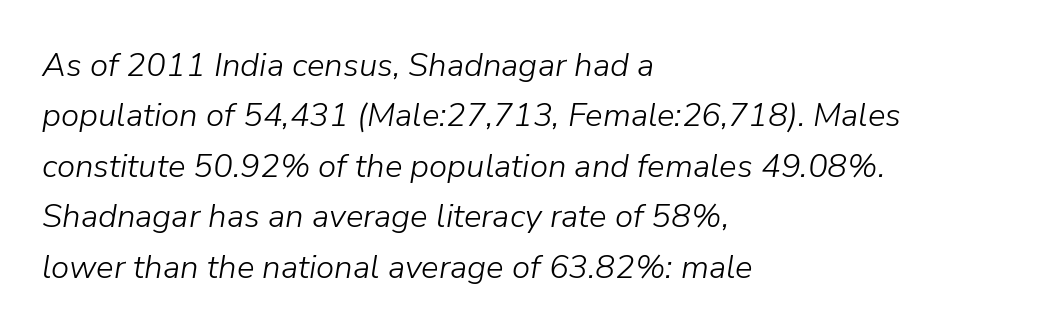
{"italic": "yes", "lean": "right", "slant_degrees": 9, "bold": "no", "weight": "light", "width": "normal", "stroke_contrast": "low", "x_height": "medium", "monospaced": "no", "underline": "no", "align": "left", "line_spacing": "normal", "line_spacing_ratio": 1.53, "letter_spacing": "normal", "letter_spacing_em": 0.0, "glyph_px": 33}
